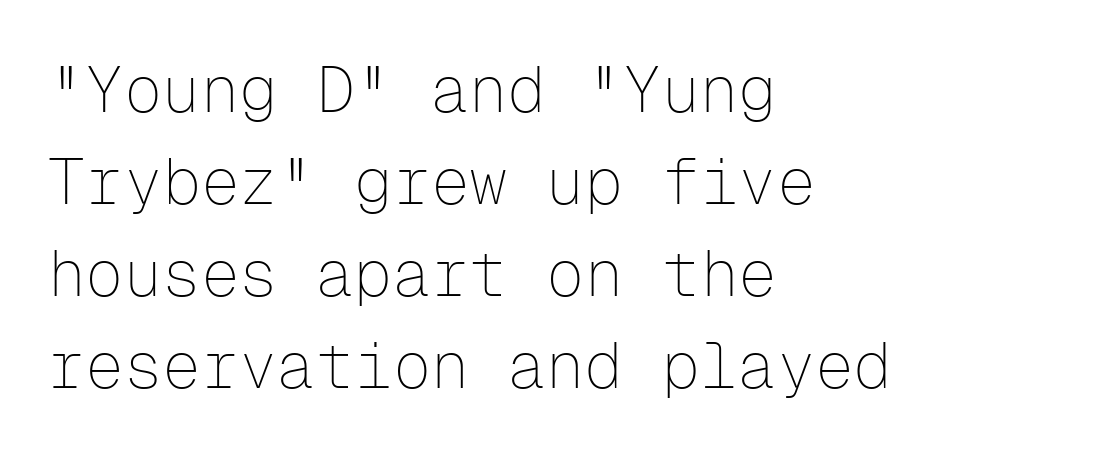
Summary of vertical rhythm: regular, with standard interline spacing. Nope, not italic — everything's standing straight. Stroke thickness stays within the range of a standard reading face or lighter. The rendering anchors every line to the left-hand side.
